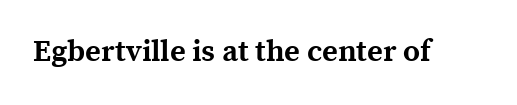
Each letter's strokes conclude with small projecting serifs. Any mark beneath the type? The region is blank. A typesetter would call this proportional, since set widths differ per character. Each word holds together tightly as a unit, with standard inter-letter gaps. Quick note: not italic, upright. The typesetting leans heavy: a genuine bold.
